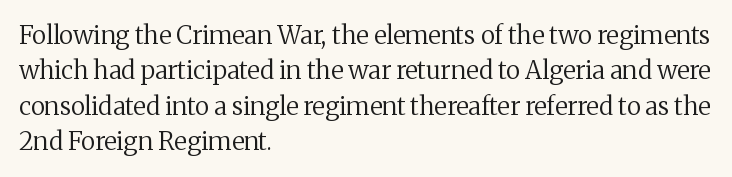
{"italic": "no", "bold": "no", "underline": "no", "align": "left", "line_spacing": "normal", "line_spacing_ratio": 1.42, "letter_spacing": "normal", "letter_spacing_em": 0.0, "glyph_px": 25}
